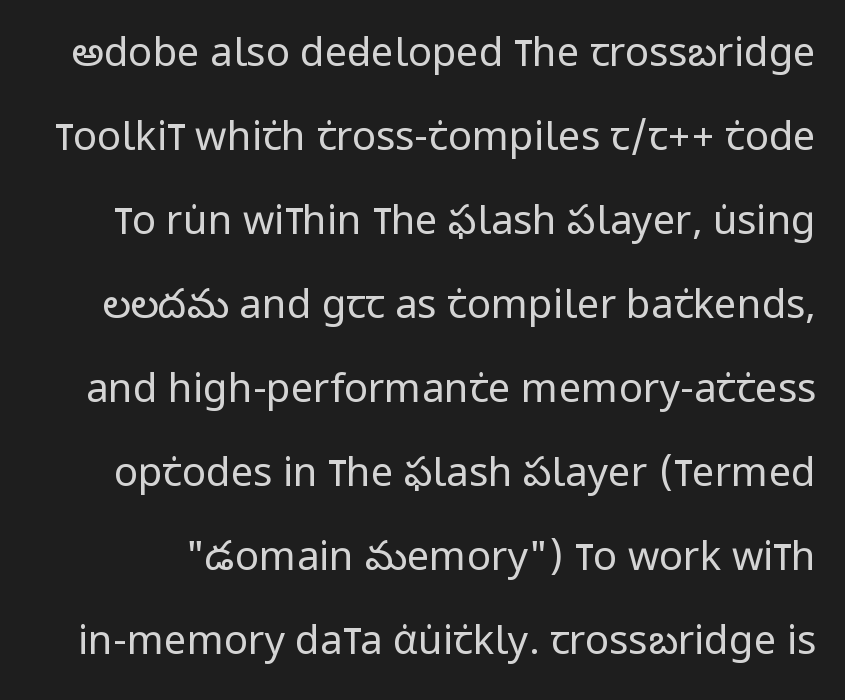
Unbolded letterforms with no extra heft. The vertical gap from one line to the next is large. Caption: standard tracking, unaltered. Does the lettering tilt? It doesn't — this is upright. Rule under the text: the space is simply empty.
